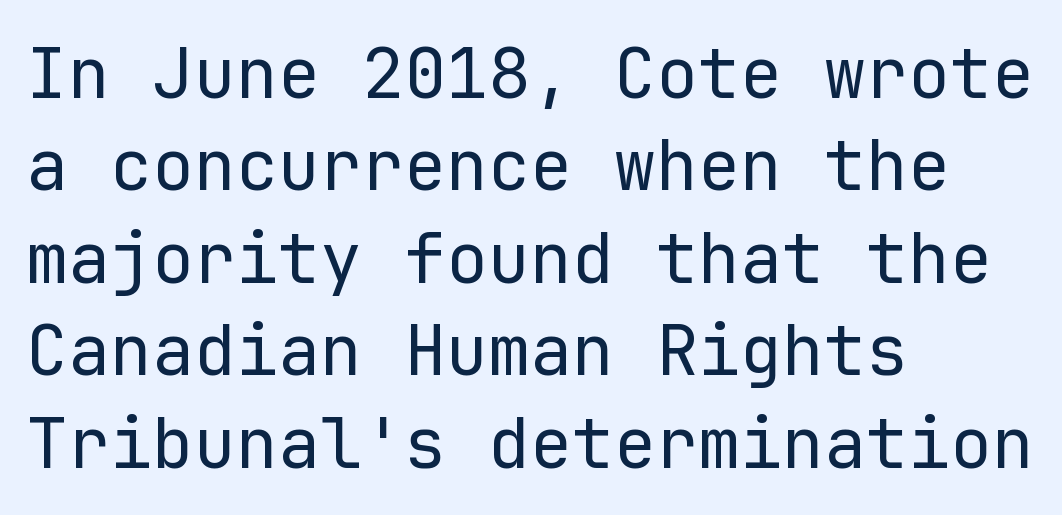
Does the type have serifs? No, each stem ends abruptly. Vertical strokes here are truly vertical. Heft: none added — not bold. The rendering uses typewriter-style spacing with identical character cells.
